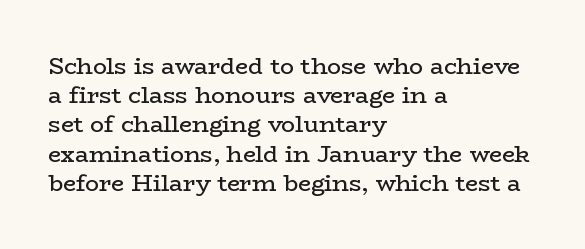
{"italic": "no", "bold": "no", "underline": "no", "align": "left", "line_spacing": "normal", "line_spacing_ratio": 1.27, "letter_spacing": "normal", "letter_spacing_em": 0.0, "glyph_px": 23}
